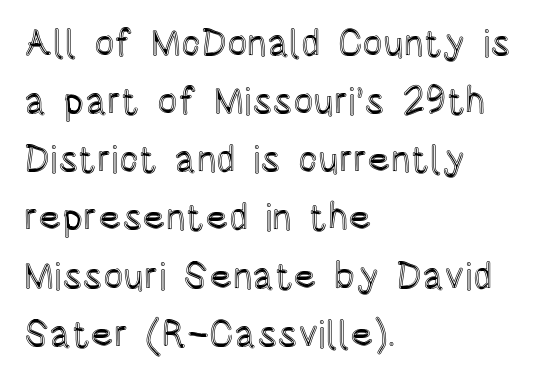
{"italic": "no", "width": "condensed", "x_height": "large", "monospaced": "no", "underline": "no", "align": "left", "line_spacing": "normal", "line_spacing_ratio": 1.53, "letter_spacing": "normal", "letter_spacing_em": 0.0, "glyph_px": 38}
